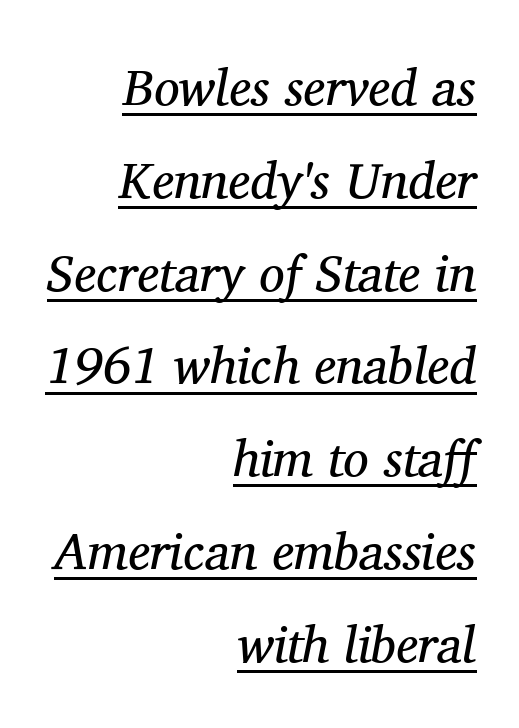
The glyphs in this specimen are seriffed. Every row of glyphs terminates at an identical x-position on the right. What decoration does the sample have? An underline. The axis of the letterforms is tilted away from vertical. These glyphs show unthickened strokes, regular width or finer.
